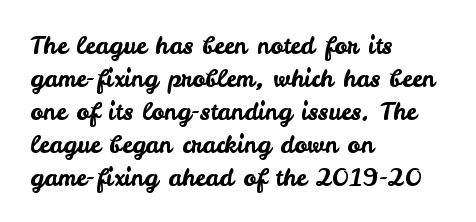
The image shows 24 px text type; set left-aligned, normal line spacing (1.37x), normal letter spacing, not underlined.
